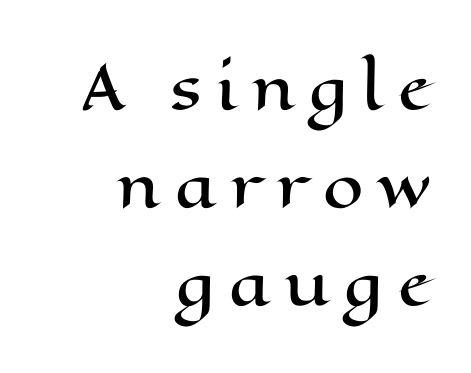
The image shows 58 px wide type, upright; set right-aligned, normal line spacing (1.69x), unusually wide letter spacing (+0.24 em), not underlined; high stroke contrast and a medium x-height.
